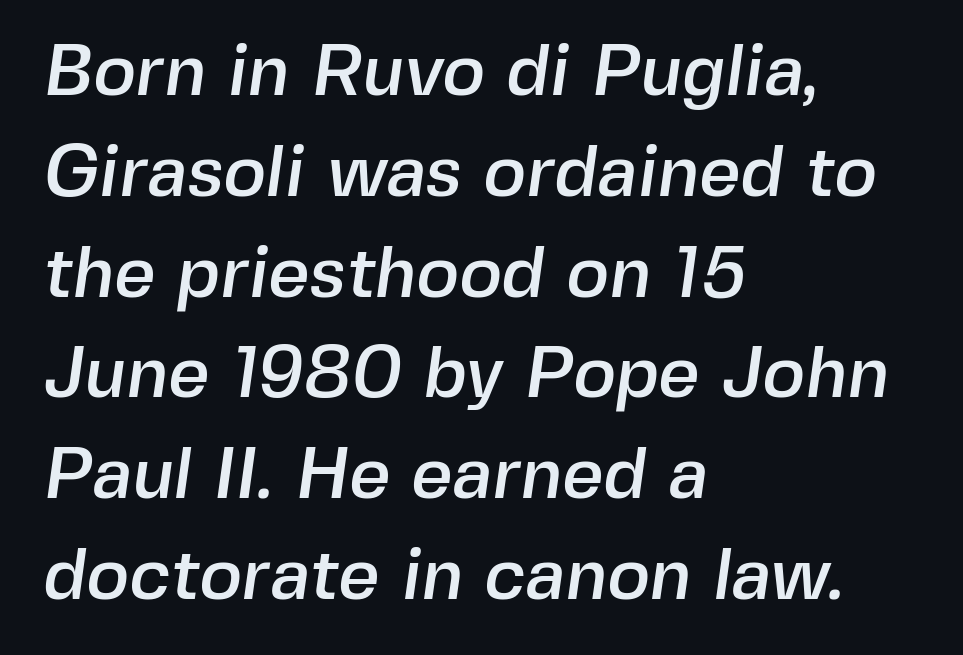
{"serif": "no", "width": "normal", "x_height": "medium", "monospaced": "no", "underline": "no", "align": "left", "line_spacing": "normal", "line_spacing_ratio": 1.4, "letter_spacing": "normal", "letter_spacing_em": 0.0, "glyph_px": 72}
